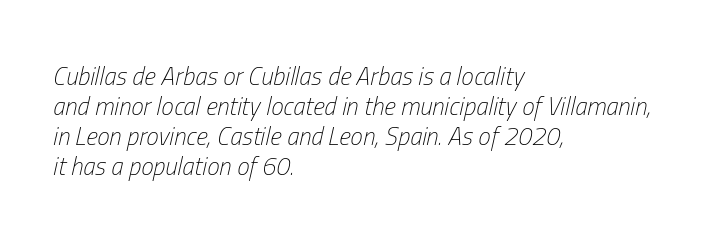
The image shows 25 px text type, italic (leaning right); set left-aligned, line spacing 1.2x, normal letter spacing, not underlined.
